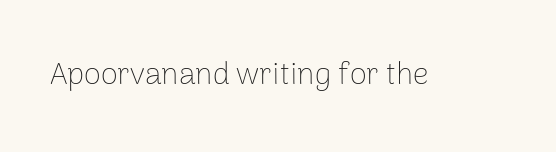
{"serif": "no", "italic": "no", "bold": "no", "weight": "thin", "width": "normal", "stroke_contrast": "low", "x_height": "medium", "monospaced": "no", "underline": "no", "letter_spacing": "normal", "letter_spacing_em": 0.0, "glyph_px": 31}
